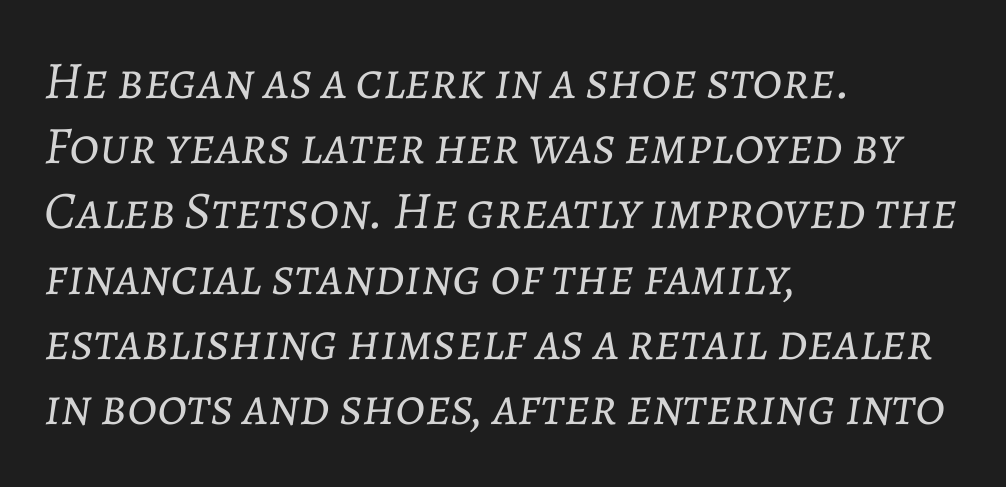
{"italic": "yes", "lean": "right", "slant_degrees": 7, "bold": "no", "weight": "light", "width": "normal", "stroke_contrast": "low", "x_height": "medium", "monospaced": "no", "underline": "no", "align": "left", "line_spacing_ratio": 1.23, "letter_spacing": "normal", "letter_spacing_em": 0.0, "glyph_px": 53}
